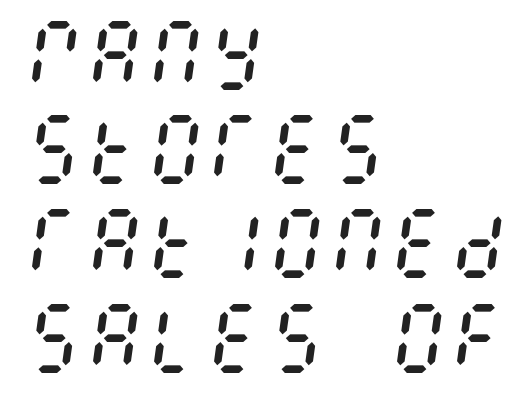
Notice how the stems are inclined rather than vertical — that's the hallmark of italics. The lines are quadded left. Nothing unusual about the tracking: characters are spaced as the font intends. This is not heavy type; no bold has been used. Letters rest on an invisible, unmarked baseline.
